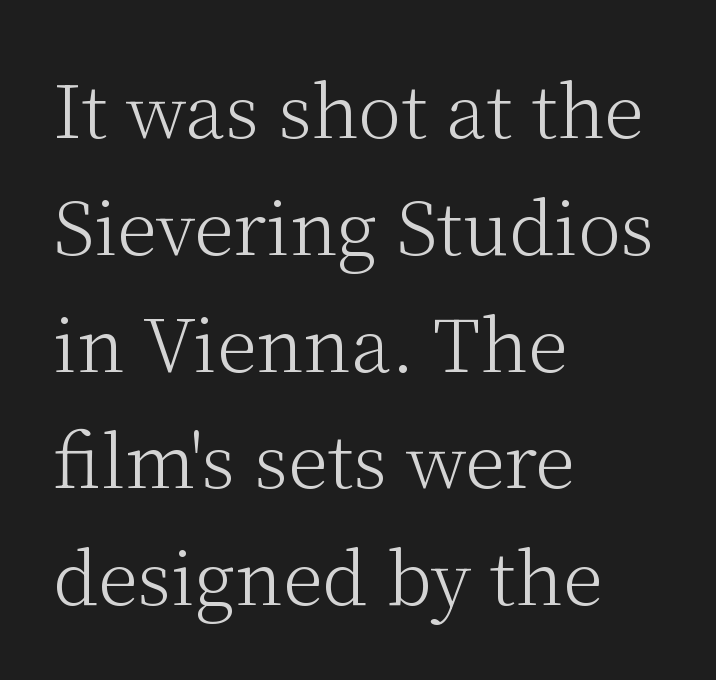
Q: Is the text bold? A: No.
Q: Is the text italic (slanted)? A: No, it is upright.
Q: Is the typeface a serif or a sans-serif typeface? A: Serif.
Q: Is the text underlined? A: No.
Q: How is the paragraph aligned? A: Left-aligned.
Q: Is the spacing between letters normal or unusually wide? A: Normal.
Q: Is the spacing between lines tight, normal or loose? A: Normal.
Q: Width (condensed, normal, or wide)? A: Normal.
Q: Stroke contrast? A: Medium.
Q: x-height? A: Medium.
Q: Monospaced? A: No.
